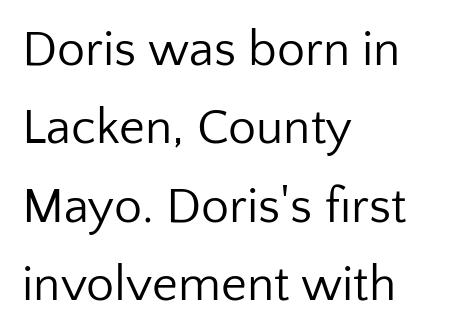
{"serif": "no", "italic": "no", "bold": "no", "weight": "regular", "width": "normal", "stroke_contrast": "low", "x_height": "medium", "monospaced": "no", "underline": "no", "align": "left", "line_spacing": "normal", "line_spacing_ratio": 1.57, "letter_spacing": "normal", "letter_spacing_em": 0.0, "glyph_px": 50}
